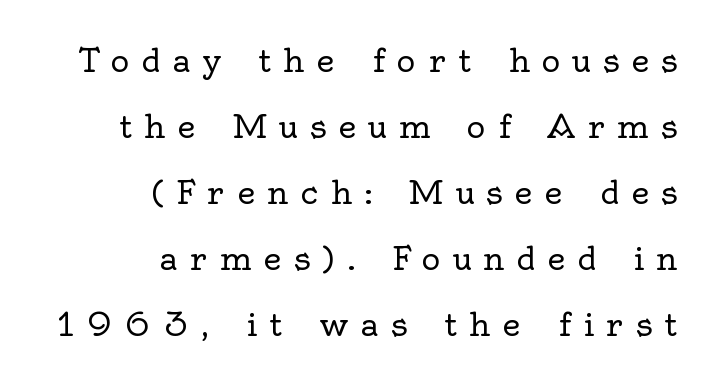
{"serif": "yes", "italic": "no", "bold": "no", "weight": "regular", "width": "normal", "x_height": "small", "monospaced": "no", "underline": "no", "align": "right", "line_spacing": "loose", "line_spacing_ratio": 2.06, "letter_spacing": "wide", "letter_spacing_em": 0.37, "glyph_px": 32}
